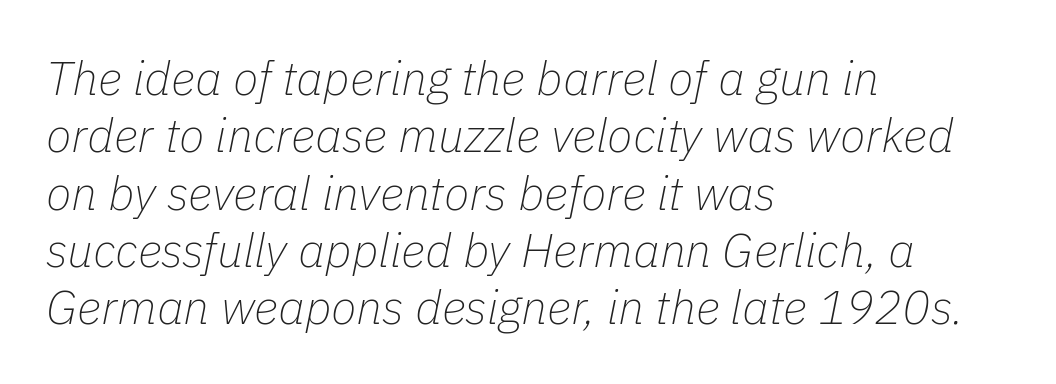
{"italic": "yes", "lean": "right", "slant_degrees": 11, "bold": "no", "weight": "thin", "width": "normal", "stroke_contrast": "low", "x_height": "medium", "monospaced": "no", "underline": "no", "align": "left", "line_spacing_ratio": 1.22, "letter_spacing": "normal", "letter_spacing_em": 0.0, "glyph_px": 47}
